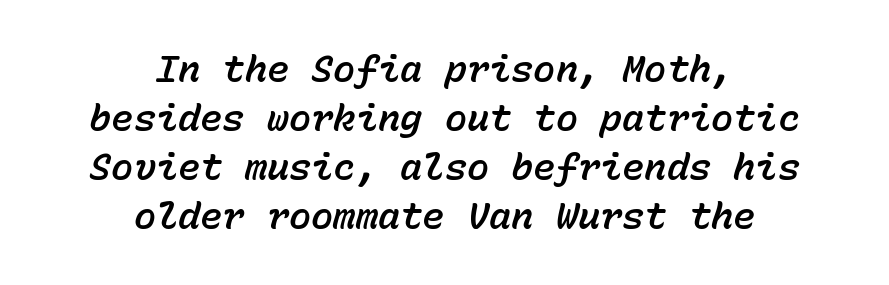
Beneath every word, the page is bare. A typesetter would call this monospace, since all characters share one set width. Caption: multi-line text, centered on the measure. Does the leading feel generous? No, just average. Nothing unusual about the tracking: characters are spaced as the font intends.
